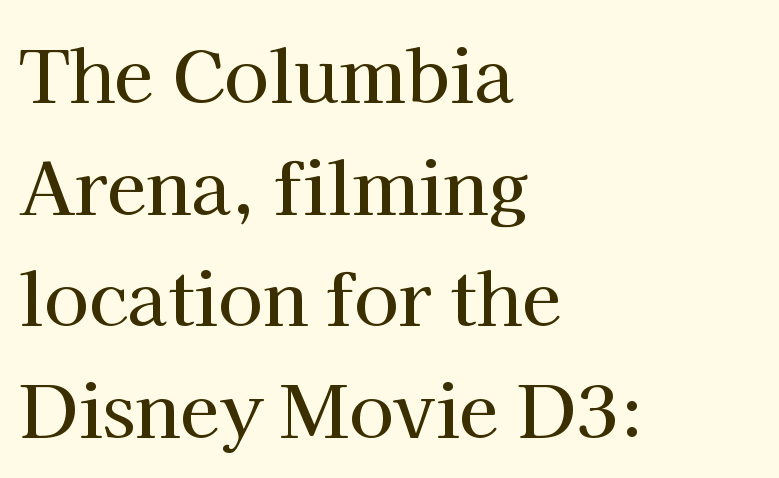
{"serif": "yes", "italic": "no", "width": "normal", "stroke_contrast": "high", "x_height": "medium", "monospaced": "no", "underline": "no", "align": "left", "line_spacing": "normal", "line_spacing_ratio": 1.55, "letter_spacing": "normal", "letter_spacing_em": 0.0, "glyph_px": 72}
